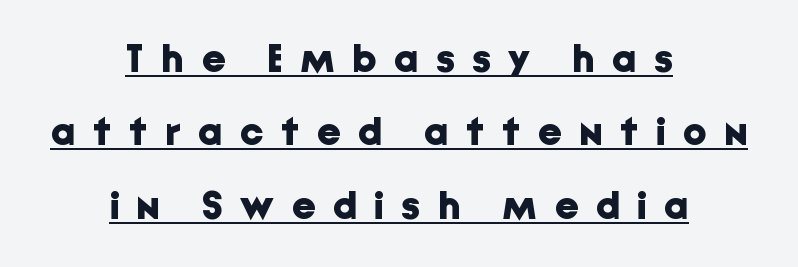
The rendered words wear a rule along their underside. Font category for this specimen: sans-serif. The paragraph shown floats in the horizontal middle. Strokes here are thick enough to call this a true bold. The passage shown has open, widely tracked lettering throughout.
